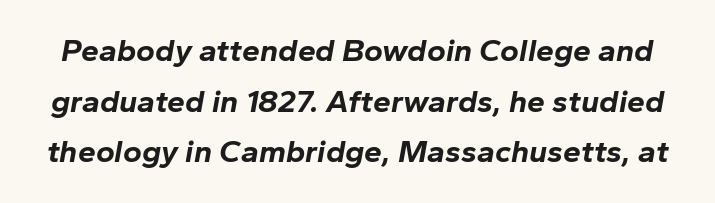
Q: Is the text bold? A: Yes.
Q: Is the text italic (slanted)? A: Yes, it leans right by about 10 degrees.
Q: Is the text underlined? A: No.
Q: Is the spacing between letters normal or unusually wide? A: Normal.
Q: Is the spacing between lines tight, normal or loose? A: Normal.
Q: Width (condensed, normal, or wide)? A: Normal.
Q: Stroke contrast? A: Low.
Q: x-height? A: Medium.
Q: Monospaced? A: No.
